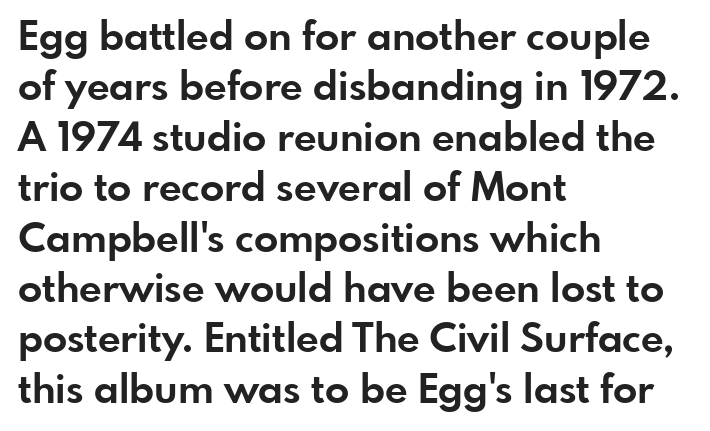
{"serif": "no", "italic": "no", "bold": "yes", "weight": "bold", "width": "normal", "stroke_contrast": "low", "x_height": "small", "monospaced": "no", "underline": "no", "align": "left", "line_spacing": "normal", "line_spacing_ratio": 1.26, "letter_spacing": "normal", "letter_spacing_em": 0.0, "glyph_px": 40}
